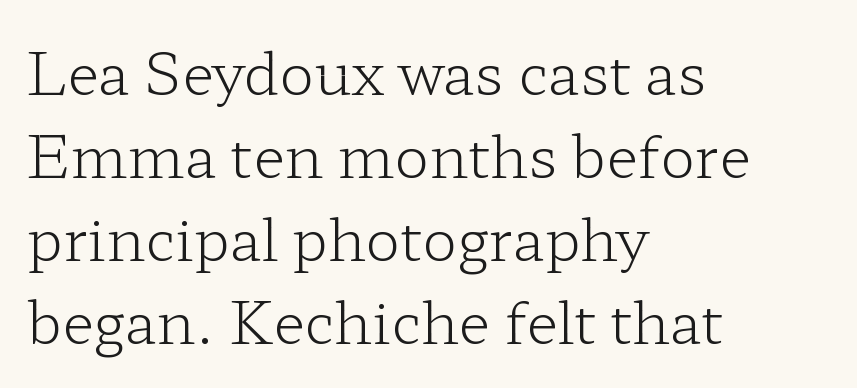
{"serif": "yes", "italic": "no", "bold": "no", "weight": "light", "width": "wide", "stroke_contrast": "low", "x_height": "medium", "monospaced": "no", "underline": "no", "align": "left", "line_spacing": "normal", "line_spacing_ratio": 1.43, "letter_spacing": "normal", "letter_spacing_em": 0.0, "glyph_px": 58}
